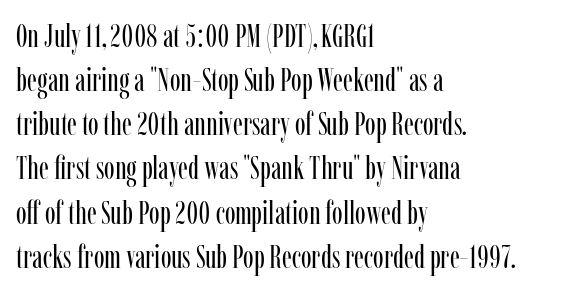
Lines of text with bare space underneath. Horizontal alignment here is leftward, the default for most running prose. Serifs: yes, visible at the terminals of the letterforms. Rendered with straight, roman letterforms.
